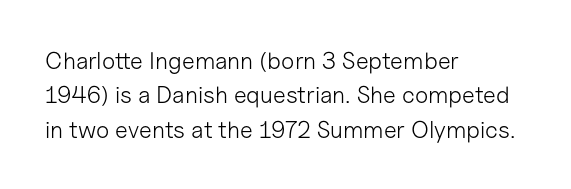
Q: Is the text bold? A: No.
Q: Is the text italic (slanted)? A: No, it is upright.
Q: Is the text underlined? A: No.
Q: How is the paragraph aligned? A: Left-aligned.
Q: Is the spacing between letters normal or unusually wide? A: Normal.
Q: Is the spacing between lines tight, normal or loose? A: Normal.
